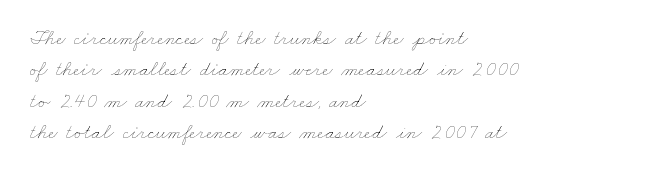
Q: Is the text bold? A: No.
Q: Is the text underlined? A: No.
Q: How is the paragraph aligned? A: Left-aligned.
Q: Is the spacing between letters normal or unusually wide? A: Normal.
Q: Is the spacing between lines tight, normal or loose? A: Normal.
